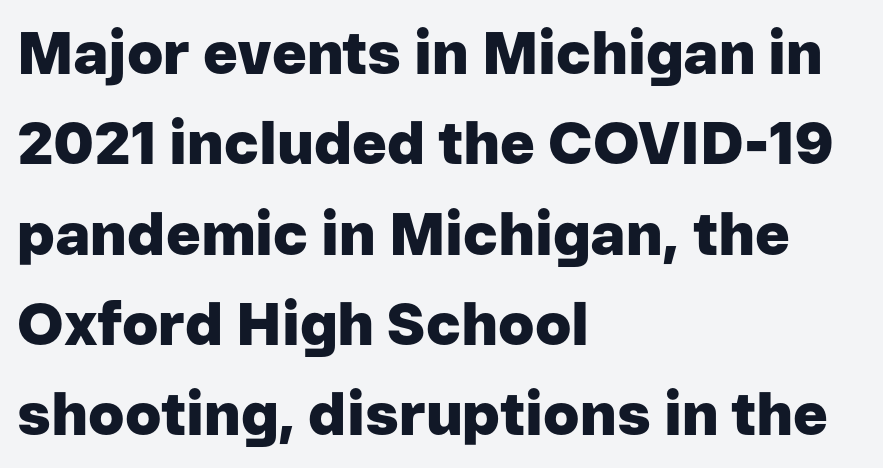
The image shows 59 px heavy sans-serif type, upright; set left-aligned, normal line spacing (1.53x), normal letter spacing, not underlined; low stroke contrast and a medium x-height.
